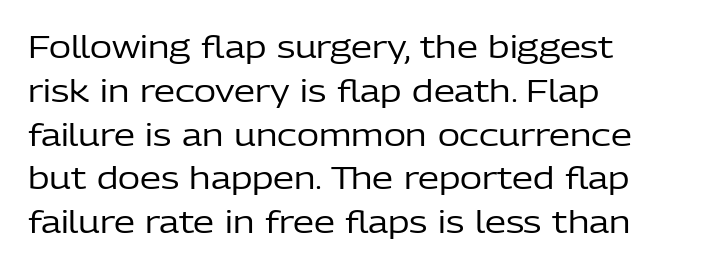
Q: Is the text bold? A: No.
Q: Is the text italic (slanted)? A: No, it is upright.
Q: Is the typeface a serif or a sans-serif typeface? A: Sans-serif.
Q: Is the text underlined? A: No.
Q: How is the paragraph aligned? A: Left-aligned.
Q: Is the spacing between letters normal or unusually wide? A: Normal.
Q: Is the spacing between lines tight, normal or loose? A: Normal.
Q: Width (condensed, normal, or wide)? A: Normal.
Q: Stroke contrast? A: Low.
Q: x-height? A: Medium.
Q: Monospaced? A: No.
